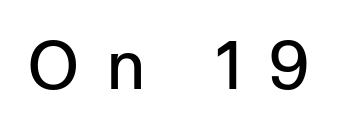
Here the designer chose a conventional face with non-uniform glyph widths. This sample uses an upright cut, with every glyph sitting square on the baseline. How are the letters spaced? Widely, with obvious added tracking. Heaviness? Minimal to ordinary, like unemphasized prose.
